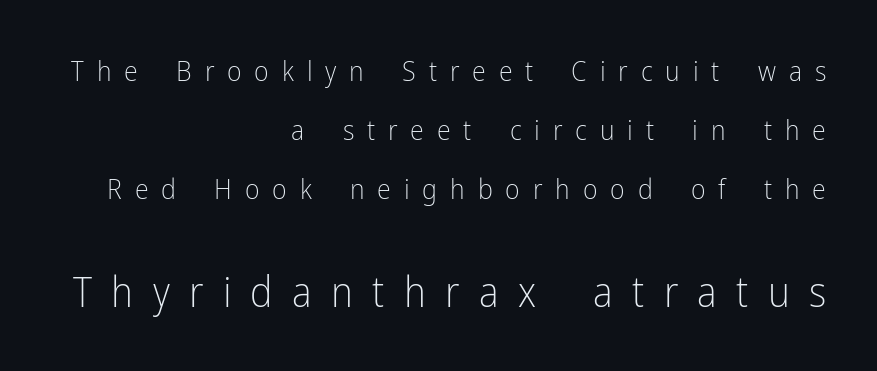
The image shows 42 px light, condensed sans-serif type, upright; set right-aligned, loose line spacing (2.11x), unusually wide letter spacing (+0.46 em), not underlined; the second (bottom) block is 1.5x larger; low stroke contrast and a medium x-height.
